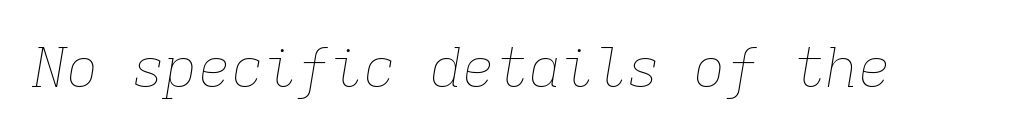
Q: Is the text bold? A: No.
Q: Is the text italic (slanted)? A: Yes, it leans right by about 9 degrees.
Q: Is the text underlined? A: No.
Q: Is the spacing between letters normal or unusually wide? A: Normal.
Q: Width (condensed, normal, or wide)? A: Normal.
Q: Stroke contrast? A: Low.
Q: x-height? A: Medium.
Q: Monospaced? A: Yes.
